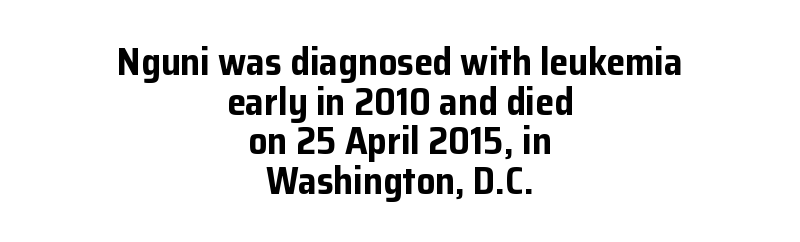
{"serif": "no", "italic": "no", "bold": "yes", "weight": "bold", "width": "normal", "stroke_contrast": "low", "x_height": "medium", "monospaced": "no", "underline": "no", "align": "center", "line_spacing": "tight", "line_spacing_ratio": 1.04, "letter_spacing": "normal", "letter_spacing_em": 0.0, "glyph_px": 38}
